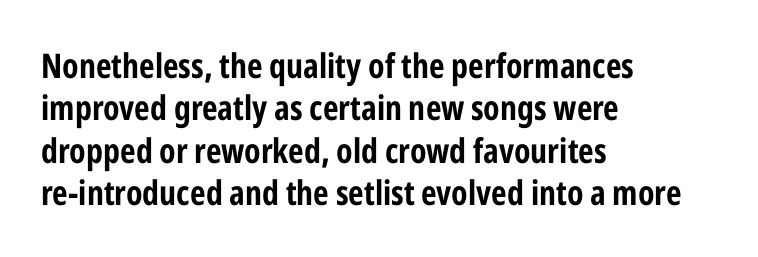
The image shows 34 px bold, condensed sans-serif type, upright; set left-aligned, normal line spacing (1.25x), normal letter spacing, not underlined; low stroke contrast and a medium x-height.
